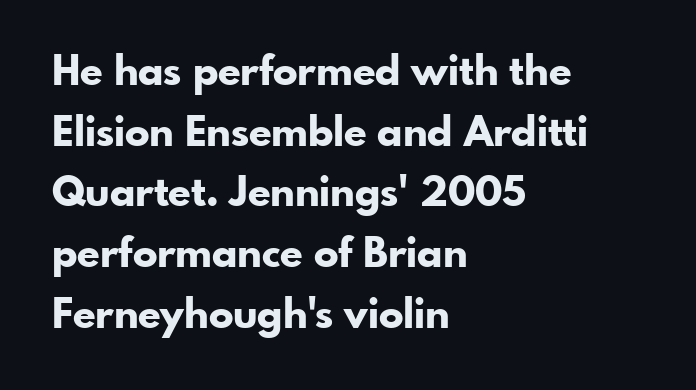
{"serif": "no", "italic": "no", "bold": "yes", "weight": "bold", "width": "normal", "stroke_contrast": "low", "x_height": "small", "monospaced": "no", "underline": "no", "align": "left", "line_spacing": "normal", "line_spacing_ratio": 1.48, "letter_spacing": "normal", "letter_spacing_em": 0.0, "glyph_px": 41}
